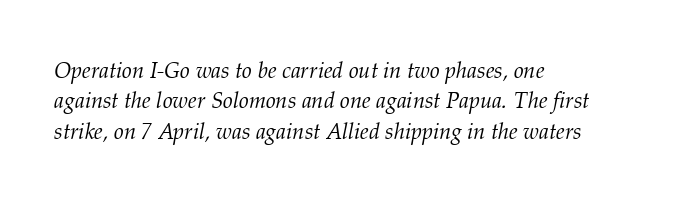
Q: Is the text bold? A: No.
Q: Is the text italic (slanted)? A: Yes, it leans right by about 12 degrees.
Q: Is the text underlined? A: No.
Q: How is the paragraph aligned? A: Left-aligned.
Q: Is the spacing between letters normal or unusually wide? A: Normal.
Q: Is the spacing between lines tight, normal or loose? A: Normal.
